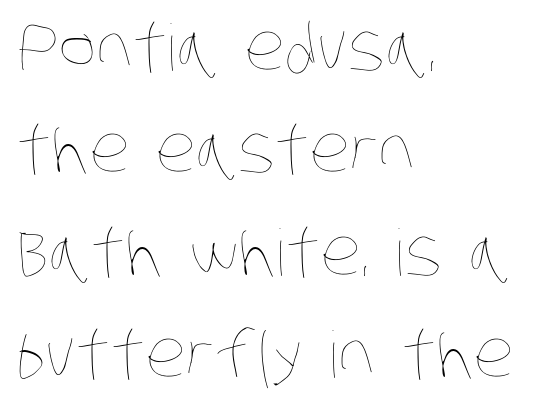
The image shows 64 px thin, condensed type; set left-aligned, normal line spacing (1.6x), normal letter spacing, not underlined; low stroke contrast and a large x-height.
